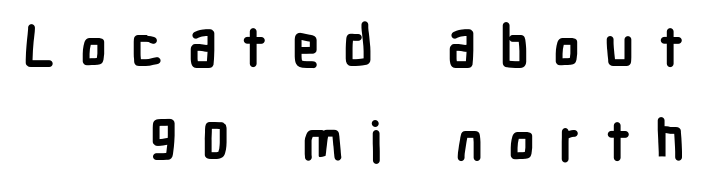
{"serif": "no", "italic": "no", "bold": "yes", "weight": "semibold", "width": "condensed", "stroke_contrast": "low", "x_height": "medium", "monospaced": "no", "underline": "no", "align": "right", "line_spacing_ratio": 1.71, "letter_spacing": "wide", "letter_spacing_em": 0.44, "glyph_px": 55}
